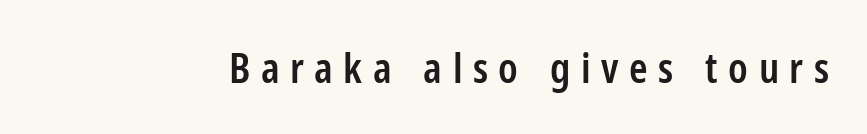
Q: Is the text bold? A: Semi-bold.
Q: Is the text italic (slanted)? A: No, it is upright.
Q: Is the typeface a serif or a sans-serif typeface? A: Sans-serif.
Q: Is the text underlined? A: No.
Q: Is the spacing between letters normal or unusually wide? A: Unusually wide.
Q: Width (condensed, normal, or wide)? A: Condensed.
Q: Stroke contrast? A: Low.
Q: x-height? A: Medium.
Q: Monospaced? A: No.
